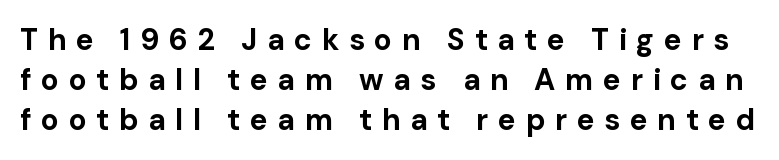
{"serif": "no", "italic": "no", "bold": "yes", "weight": "bold", "width": "normal", "stroke_contrast": "low", "x_height": "medium", "monospaced": "no", "underline": "no", "line_spacing": "normal", "line_spacing_ratio": 1.33, "letter_spacing": "wide", "letter_spacing_em": 0.32, "glyph_px": 30}
